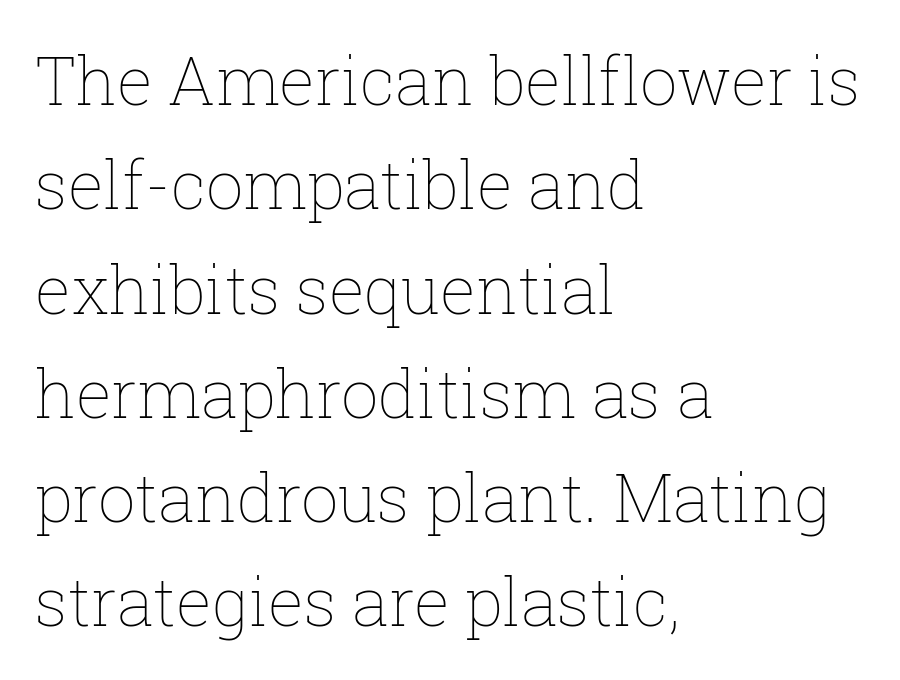
You could not count columns in this text — the font is proportionally spaced. Quick note: interline space is typical. Underlining? Definitely not there. The letterforms sit at book weight or below. Does extra space separate the letters? No, they use regular spacing.
